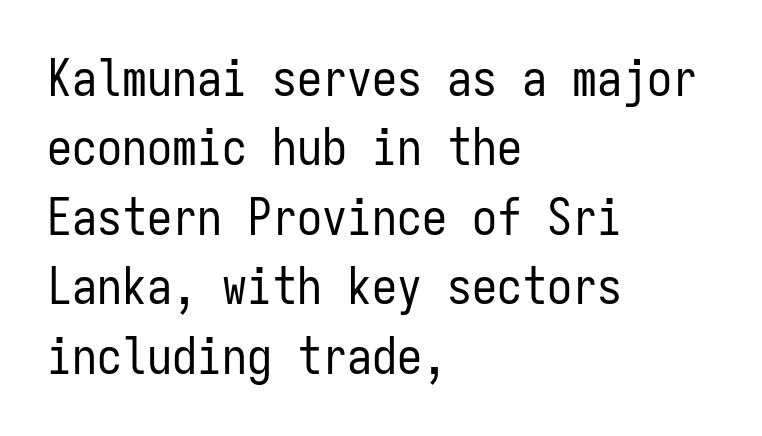
{"serif": "no", "italic": "no", "bold": "no", "weight": "regular", "width": "condensed", "stroke_contrast": "low", "x_height": "medium", "monospaced": "yes", "underline": "no", "align": "left", "line_spacing": "normal", "line_spacing_ratio": 1.39, "letter_spacing": "normal", "letter_spacing_em": 0.0, "glyph_px": 50}
